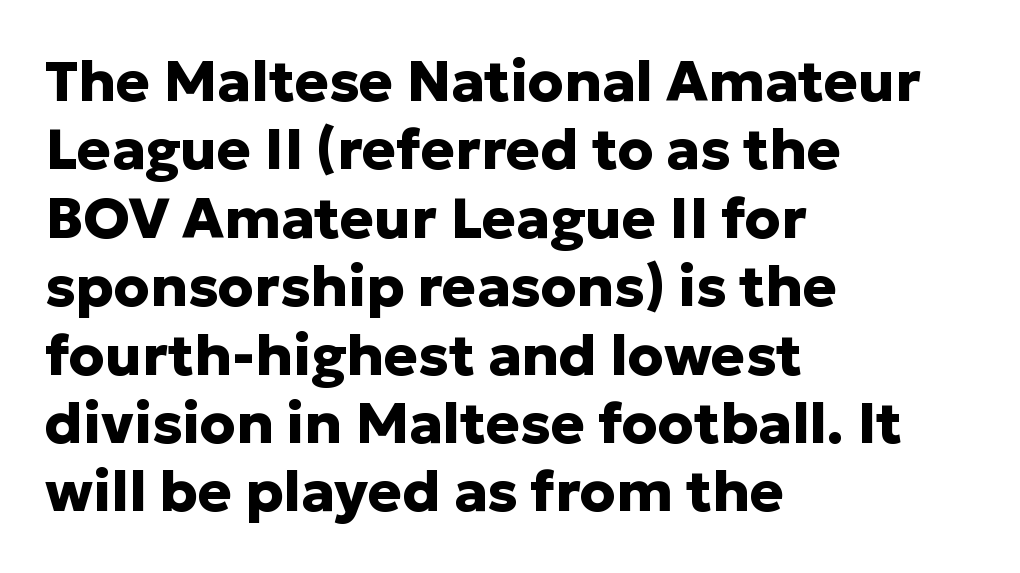
Grotesque or geometric, the face here clearly has no serifs. The specimen reads as upright at a glance. Teacher's note: observe the even left margin — that is flush-left alignment. Do the characters align in a grid? No, the font is proportional. Only glyphs here, with clear space below each row.
